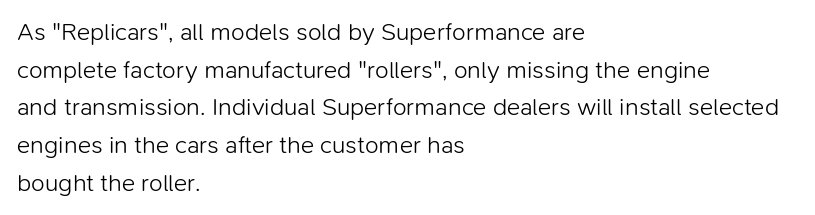
The image shows 25 px text type, upright; set left-aligned, normal line spacing (1.51x), normal letter spacing, not underlined.
